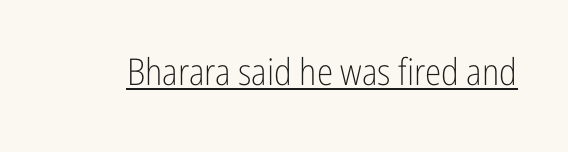
The image shows 37 px light, condensed sans-serif type, upright; set normal letter spacing, underlined; low stroke contrast and a medium x-height.
